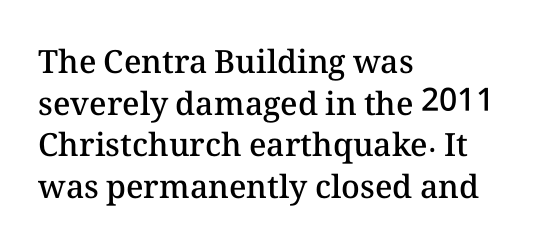
The image shows 32 px semibold type, upright; set left-aligned, normal line spacing (1.3x), normal letter spacing, not underlined; medium stroke contrast and a medium x-height.
